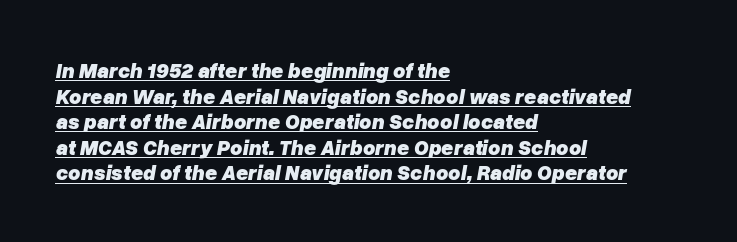
The image shows 21 px bold type, italic (leaning right); set left-aligned, line spacing 1.22x, normal letter spacing, underlined.
